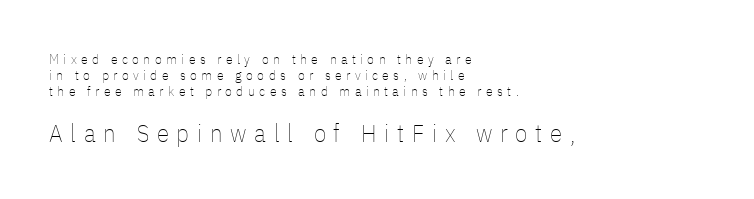
{"italic": "no", "bold": "no", "underline": "no", "align": "left", "line_spacing": "tight", "line_spacing_ratio": 1.13, "letter_spacing": "wide", "letter_spacing_em": 0.31, "larger_block": "second", "size_ratio": 1.79, "glyph_px": 25}
